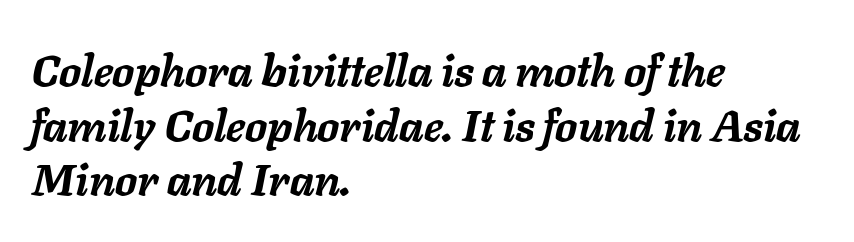
The image shows 44 px semibold type, italic (leaning right); set left-aligned, line spacing 1.24x, normal letter spacing, not underlined; low stroke contrast and a medium x-height.
